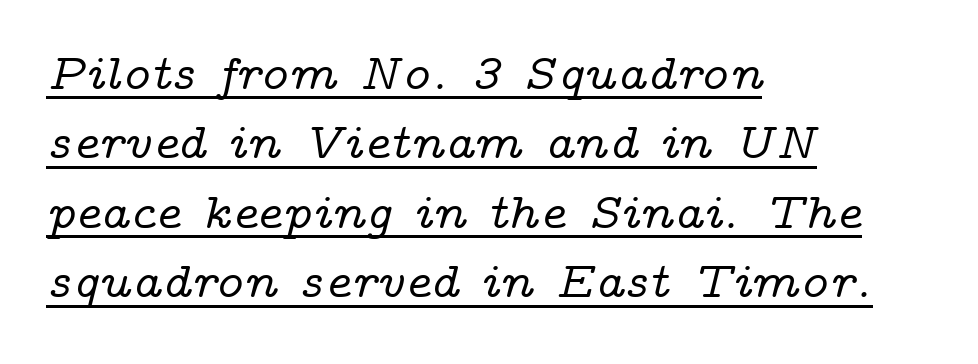
Q: Is the text italic (slanted)? A: Yes, it leans right by about 14 degrees.
Q: Is the typeface a serif or a sans-serif typeface? A: Serif.
Q: Is the text underlined? A: Yes.
Q: How is the paragraph aligned? A: Left-aligned.
Q: Is the spacing between letters normal or unusually wide? A: Normal.
Q: Is the spacing between lines tight, normal or loose? A: Normal.
Q: Width (condensed, normal, or wide)? A: Wide.
Q: Stroke contrast? A: Low.
Q: x-height? A: Medium.
Q: Monospaced? A: No.
